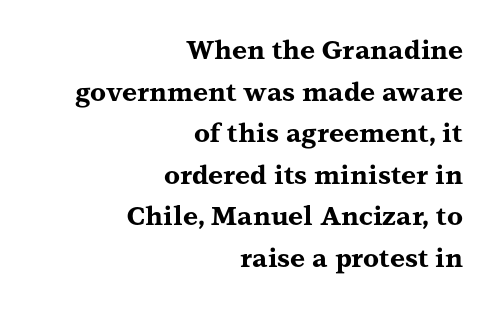
The image shows 26 px bold type, upright; set right-aligned, normal line spacing (1.6x), normal letter spacing, not underlined.
